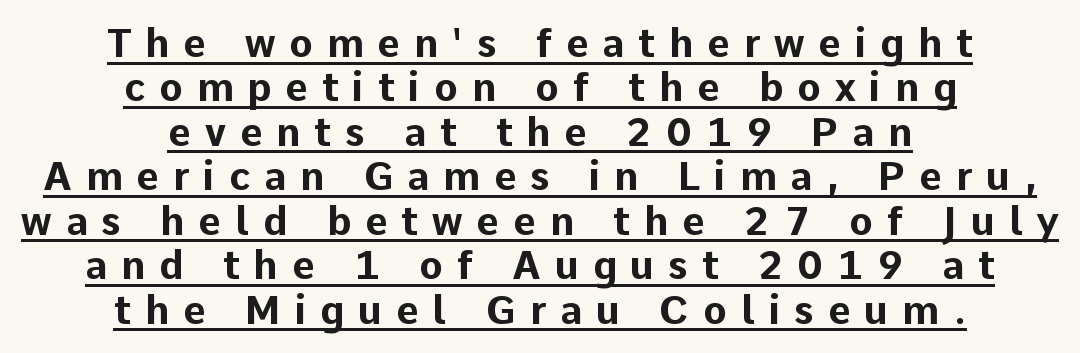
Is the letter spacing exaggerated? Yes — the characters are pushed far apart. The letters stand upright; this is a roman face. Note the varied advance widths — an 'i' is clearly narrower than an 'm'. The letters carry no serifs — their stems end cleanly without finishing strokes. The specimen includes a rule beneath the text block's lines. The characters look thick and weighty, a clear bold.
